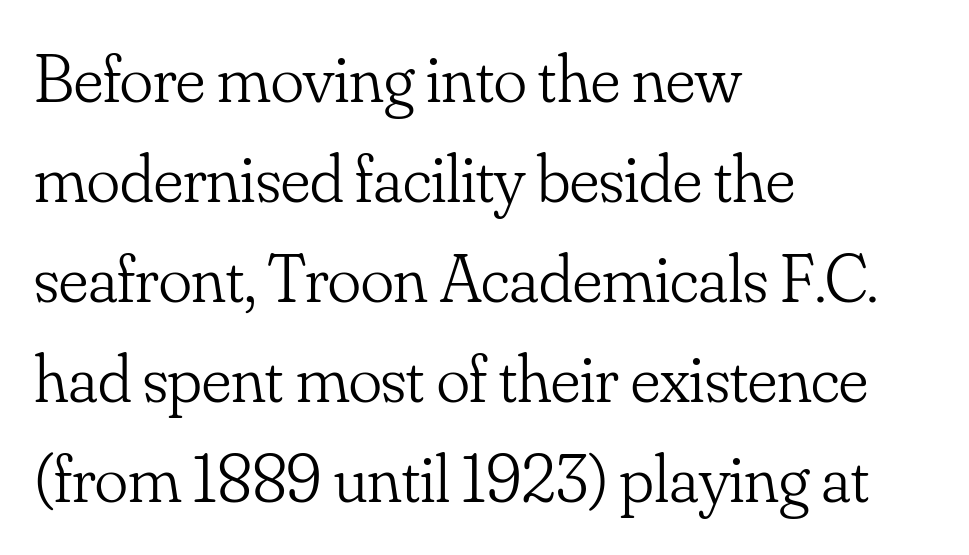
The space beneath each line is pristine and unruled. The passage shown is not bold in any degree. Look at the bottom of the vertical strokes: they flare into serifs here. Is this a fixed-width face? No — the glyphs have proportional, varying widths.
